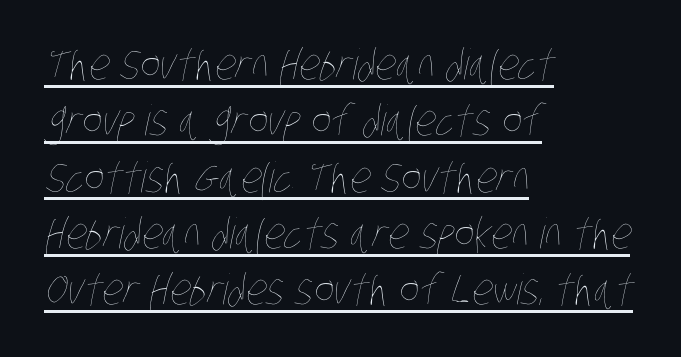
This sample uses plain, unmodified letter spacing. Varying glyph widths throughout — classic text-font behaviour. Weight: not bold — regular or lighter. In designer terms, the underline attribute is active on this setting. Horizontally, the lines are justified to the leading edge only. Quick note: interline space is typical.
